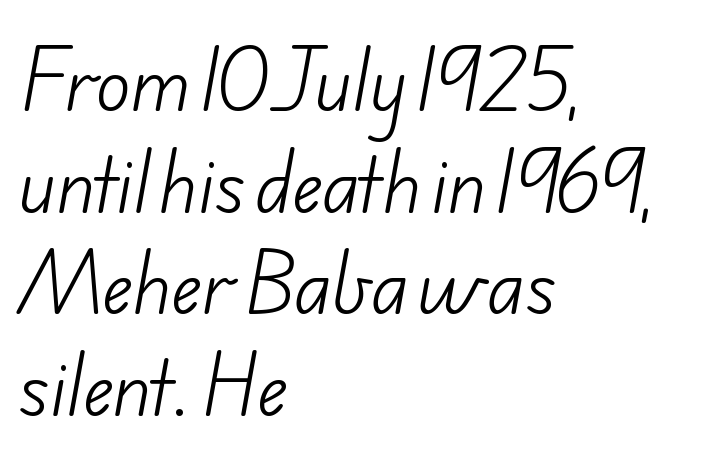
{"serif": "no", "bold": "no", "weight": "light", "width": "normal", "stroke_contrast": "low", "x_height": "small", "monospaced": "no", "underline": "no", "align": "left", "line_spacing": "normal", "line_spacing_ratio": 1.41, "letter_spacing": "normal", "letter_spacing_em": 0.0, "glyph_px": 72}
